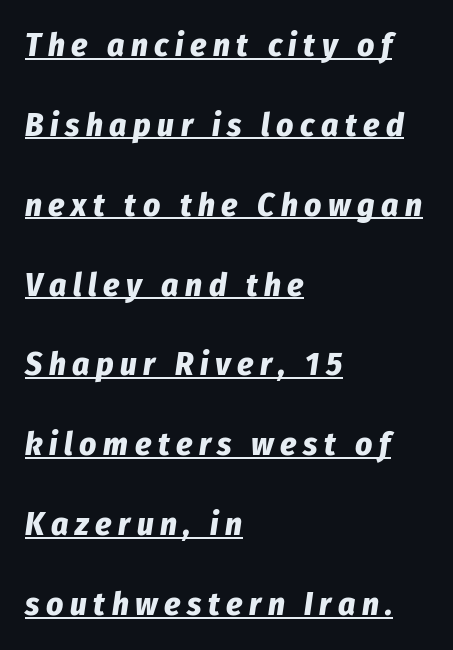
The image shows 33 px bold, condensed type, italic (leaning right); set left-aligned, loose line spacing (2.42x), unusually wide letter spacing (+0.2 em), underlined; low stroke contrast and a medium x-height.
